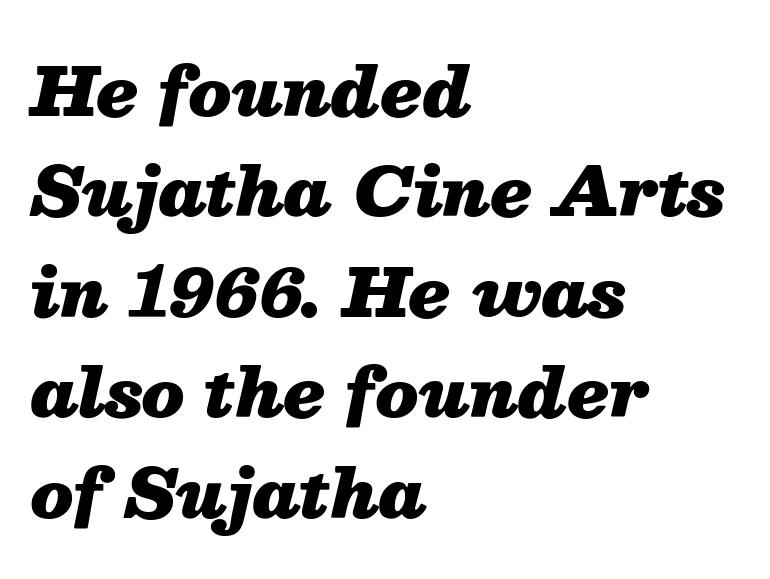
Slant detected: the letters are inclined. The rendering uses a bold face; every stroke is thick and dark. A classic flush-left, rag-right setting is used for this passage. These lines are rendered in a variable-pitch font.
